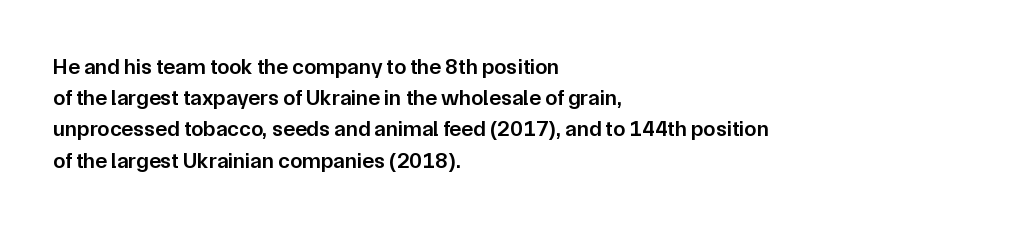
This is moderately heavy type, rendered in semibold. No extra tracking has been applied to these lines. Alignment: flush left. Leading matches the norm, producing a regular column.
